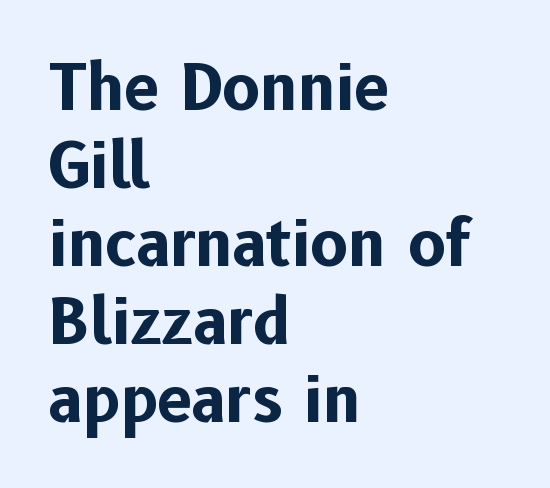
The paragraph shown leans on its left margin. The text was rendered using a sans face with plain stroke endings. The font is running at its bold setting. Vertical strokes here are truly vertical.
